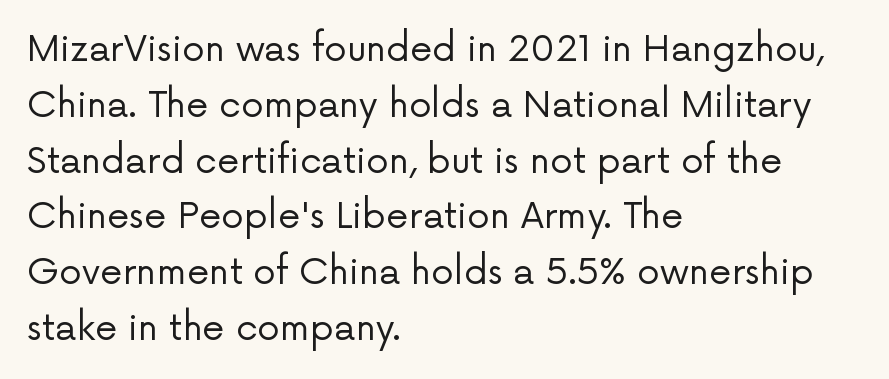
The image shows 36 px regular-weight sans-serif type, upright; set left-aligned, normal line spacing (1.55x), normal letter spacing, not underlined; low stroke contrast and a medium x-height.
